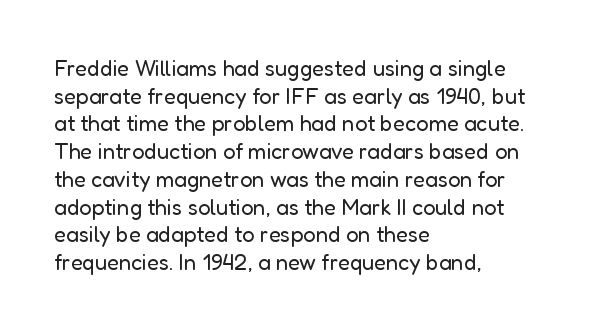
{"italic": "no", "bold": "no", "underline": "no", "align": "left", "line_spacing": "normal", "line_spacing_ratio": 1.26, "letter_spacing": "normal", "letter_spacing_em": 0.0, "glyph_px": 22}
